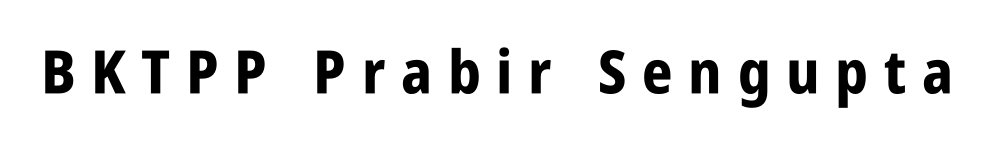
The image shows 60 px bold, condensed sans-serif type, upright; set unusually wide letter spacing (+0.26 em), not underlined; low stroke contrast and a large x-height.
